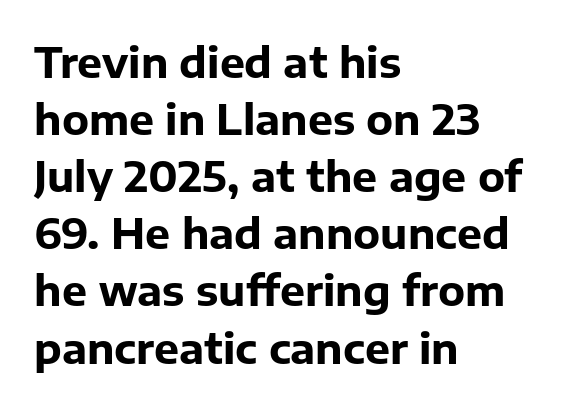
The image shows 42 px bold sans-serif type, upright; set left-aligned, normal line spacing (1.36x), normal letter spacing, not underlined; low stroke contrast and a medium x-height.
